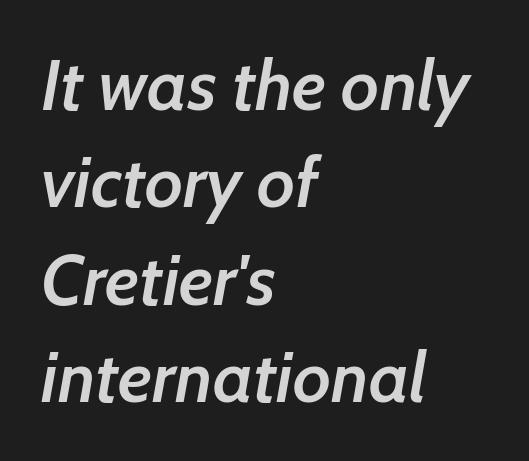
The image shows 71 px semibold type, italic (leaning right); set left-aligned, normal line spacing (1.37x), normal letter spacing, not underlined; low stroke contrast and a medium x-height.
